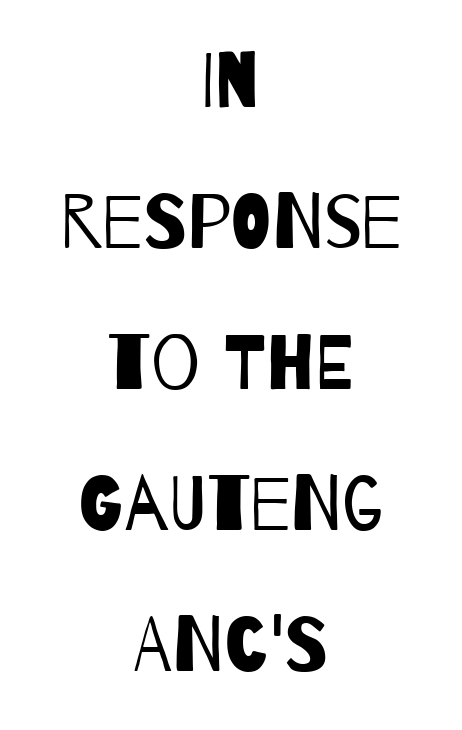
The image shows 77 px regular-weight, condensed sans-serif type; set centered, line spacing 1.83x, normal letter spacing, not underlined; low stroke contrast and a large x-height.
